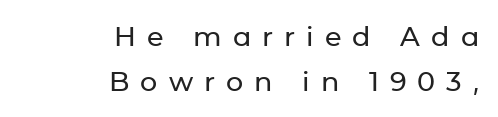
{"italic": "no", "underline": "no", "align": "right", "line_spacing": "normal", "line_spacing_ratio": 1.66, "letter_spacing": "wide", "letter_spacing_em": 0.41, "glyph_px": 27}
